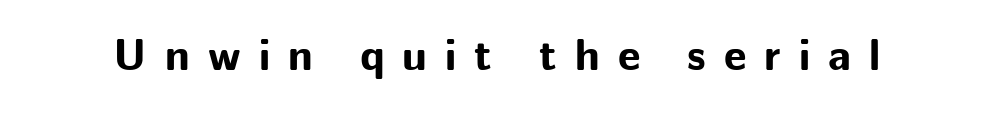
{"serif": "no", "italic": "no", "bold": "yes", "weight": "bold", "width": "normal", "stroke_contrast": "low", "x_height": "medium", "monospaced": "no", "underline": "no", "letter_spacing": "wide", "letter_spacing_em": 0.41, "glyph_px": 44}
